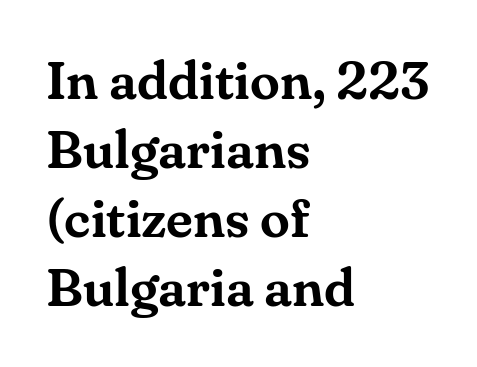
Q: Is the text italic (slanted)? A: No, it is upright.
Q: Is the typeface a serif or a sans-serif typeface? A: Serif.
Q: Is the text underlined? A: No.
Q: How is the paragraph aligned? A: Left-aligned.
Q: Is the spacing between letters normal or unusually wide? A: Normal.
Q: Is the spacing between lines tight, normal or loose? A: Normal.
Q: Width (condensed, normal, or wide)? A: Normal.
Q: Stroke contrast? A: Medium.
Q: x-height? A: Small.
Q: Monospaced? A: No.
